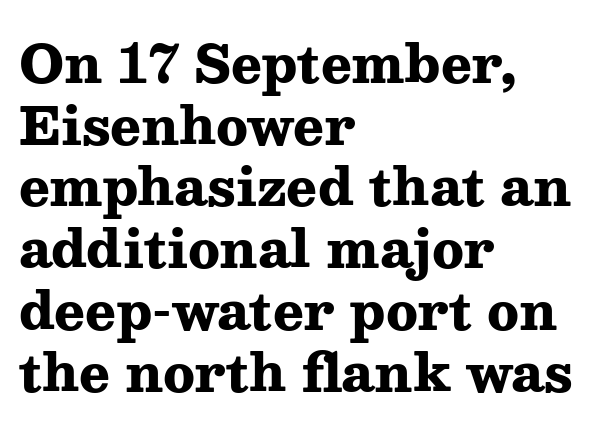
The image shows 51 px heavy, wide serif type, upright; set left-aligned, line spacing 1.21x, normal letter spacing, not underlined; medium stroke contrast and a medium x-height.
